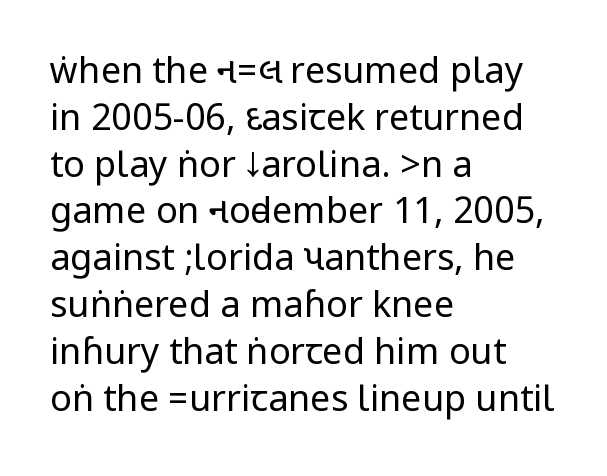
The image shows 36 px regular-weight, condensed sans-serif type, upright; set left-aligned, normal line spacing (1.3x), normal letter spacing, not underlined; low stroke contrast.
